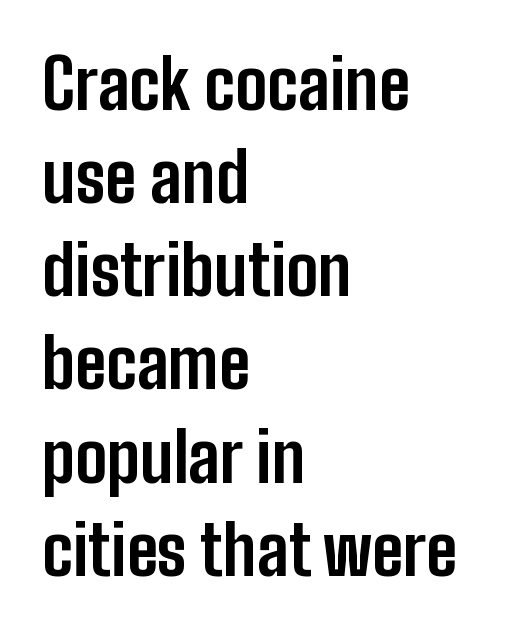
{"serif": "no", "italic": "no", "bold": "yes", "weight": "bold", "width": "condensed", "stroke_contrast": "low", "x_height": "medium", "monospaced": "no", "underline": "no", "align": "left", "line_spacing": "normal", "line_spacing_ratio": 1.37, "letter_spacing": "normal", "letter_spacing_em": 0.0, "glyph_px": 68}
